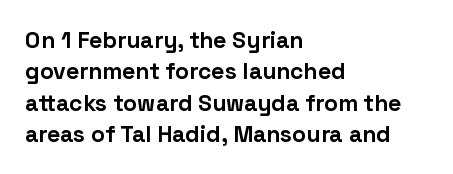
If you drew a line through each stem, it would be perfectly vertical. The face used here has the dense, thick strokes of a bold. All the whitespace from short lines collects on the right. Observe the ordinary spacing: letters are neighbours, not strangers. Rule under the text: the space is simply empty.
